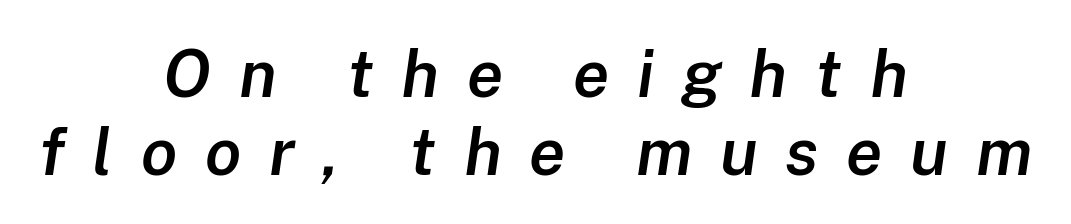
The image shows 66 px semibold type, italic (leaning right); set centered, line spacing 1.18x, unusually wide letter spacing (+0.42 em), not underlined; low stroke contrast and a medium x-height.
